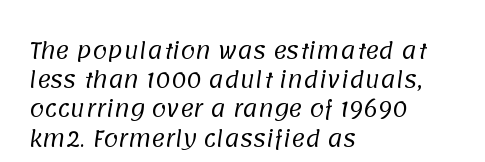
Q: Is the text bold? A: No.
Q: Is the text underlined? A: No.
Q: How is the paragraph aligned? A: Left-aligned.
Q: Is the spacing between letters normal or unusually wide? A: Normal.
Q: Is the spacing between lines tight, normal or loose? A: Normal.
